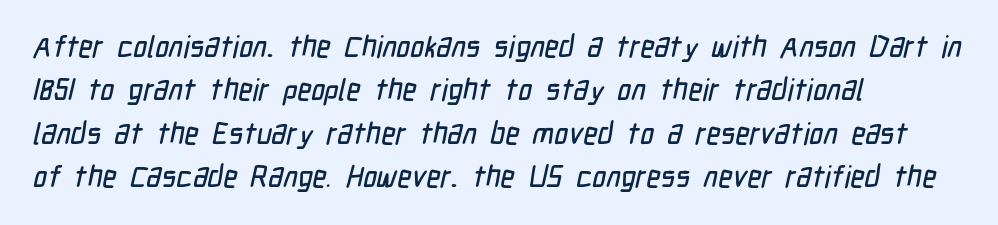
Looks like regular typesetting: each glyph gets only the width it needs. Classification — sans serif. What stands out about the letter spacing? Nothing — it is the standard amount. This rendering features lettering with no underline. Leftover space on each line is placed entirely after the last word.
